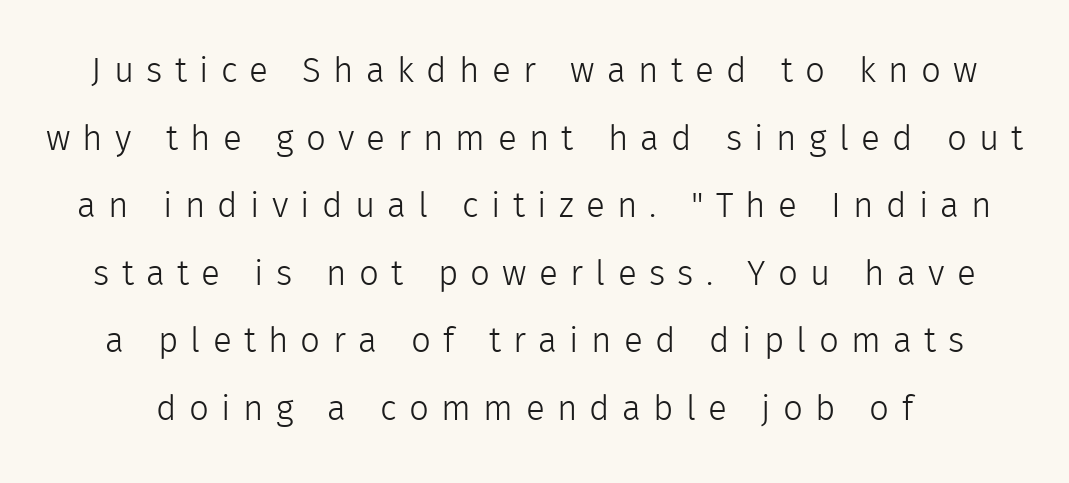
Q: Is the text bold? A: No.
Q: Is the text italic (slanted)? A: No, it is upright.
Q: Is the typeface a serif or a sans-serif typeface? A: Sans-serif.
Q: Is the text underlined? A: No.
Q: Is the spacing between letters normal or unusually wide? A: Unusually wide.
Q: Is the spacing between lines tight, normal or loose? A: Loose.
Q: Width (condensed, normal, or wide)? A: Normal.
Q: x-height? A: Medium.
Q: Monospaced? A: No.
